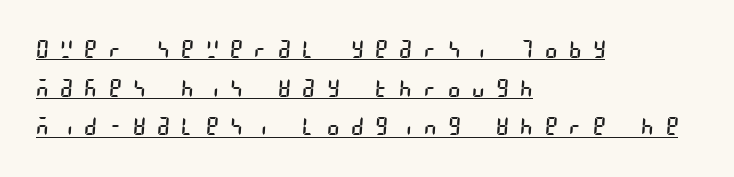
Regarding leading, the lines here are spaced in the standard way. Horizontal alignment here is leftward, the default for most running prose. Glyph-to-glyph distance is far greater than everyday printed text. Looks like someone drew a line under every word here.
